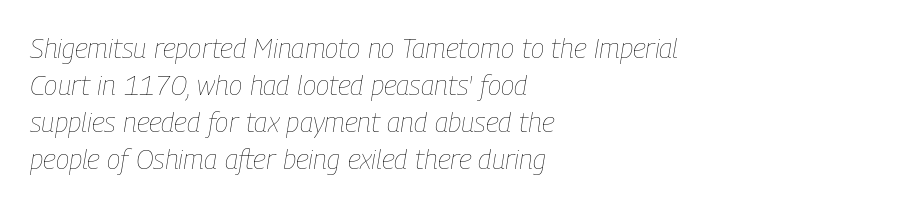
The paragraph has a hard left edge and a soft right edge. Think standard paragraph weight, or any step lighter than that. Vertically, the passage feels balanced, rows spaced as you'd expect. If you drew a line through each stem, it would be angled. Here the designer chose a conventional face with non-uniform glyph widths.
